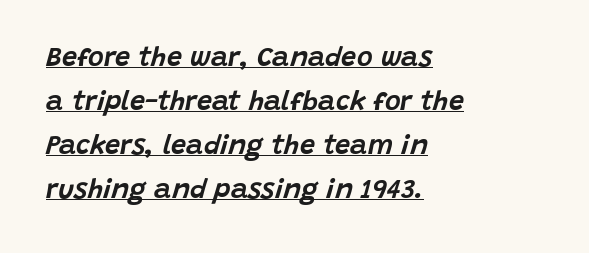
Short note: letters normally spaced. Underlining? Definitely there. Italic: yes, the glyphs are oblique. A typesetter would call this leading conventional body-copy spacing. All the whitespace from short lines collects on the right.
